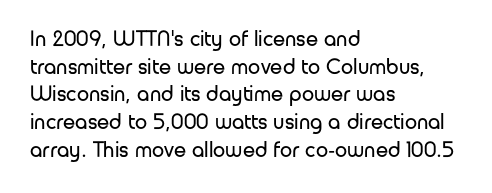
The image shows 22 px text type, upright; set left-aligned, normal line spacing (1.26x), normal letter spacing, not underlined.
